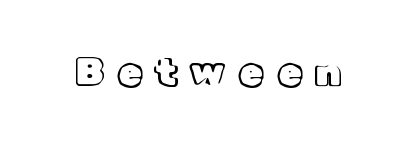
The rendering uses natural spacing where letterforms have individual widths. Check the space under the baseline: it is left empty. Substantial extra tracking has been applied to these lines. In terms of posture, this sample is upright.
